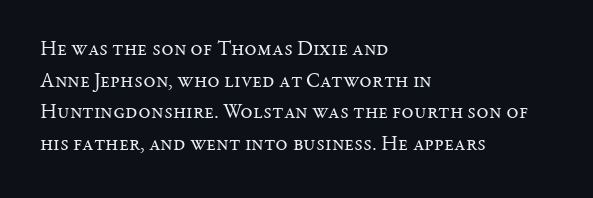
Style check: upright. Leftover space on each line is placed entirely after the last word. The rows are spaced the way most documents space them. The font is comparable to plain body text, perhaps lighter. Honestly, there is no underline to notice here at all. Nobody touched the tracking dial on this one.
